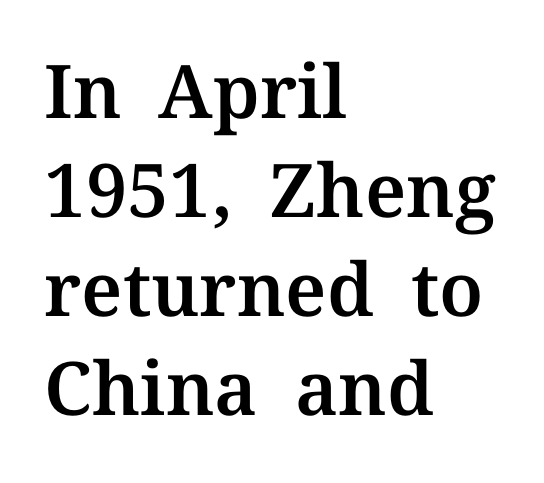
Q: Is the text italic (slanted)? A: No, it is upright.
Q: Is the typeface a serif or a sans-serif typeface? A: Serif.
Q: Is the text underlined? A: No.
Q: How is the paragraph aligned? A: Left-aligned.
Q: Is the spacing between letters normal or unusually wide? A: Normal.
Q: Is the spacing between lines tight, normal or loose? A: Normal.
Q: Width (condensed, normal, or wide)? A: Normal.
Q: Stroke contrast? A: Medium.
Q: x-height? A: Medium.
Q: Monospaced? A: No.
